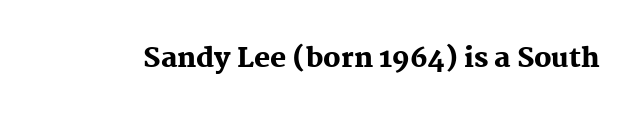
The image shows 27 px bold type, upright; set normal letter spacing, not underlined.
